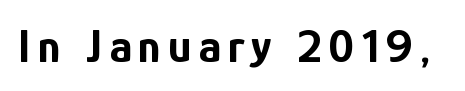
{"serif": "no", "italic": "no", "bold": "yes", "weight": "bold", "width": "condensed", "stroke_contrast": "low", "x_height": "medium", "monospaced": "no", "underline": "no", "glyph_px": 48}
